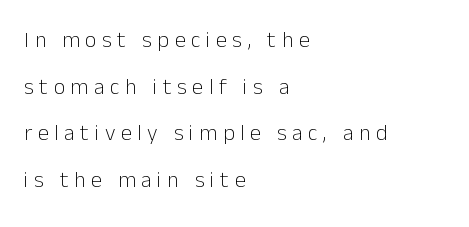
The image shows 22 px text type, upright; set left-aligned, loose line spacing (2.12x), unusually wide letter spacing (+0.26 em), not underlined.
